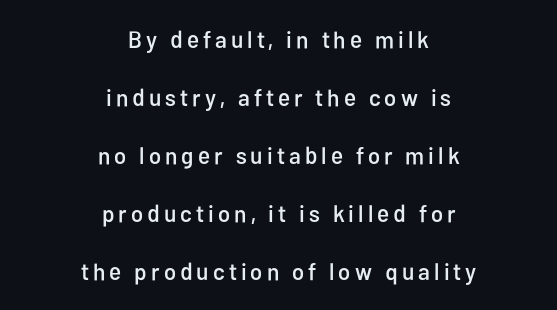
{"italic": "no", "underline": "no", "align": "center", "line_spacing": "loose", "line_spacing_ratio": 2.42, "glyph_px": 24}
